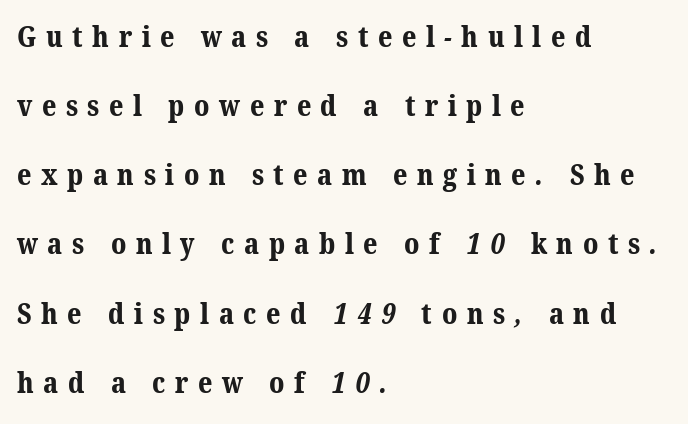
The image shows 28 px bold serif type; set left-aligned, loose line spacing (2.47x), unusually wide letter spacing (+0.34 em), not underlined; medium stroke contrast and a medium x-height.
